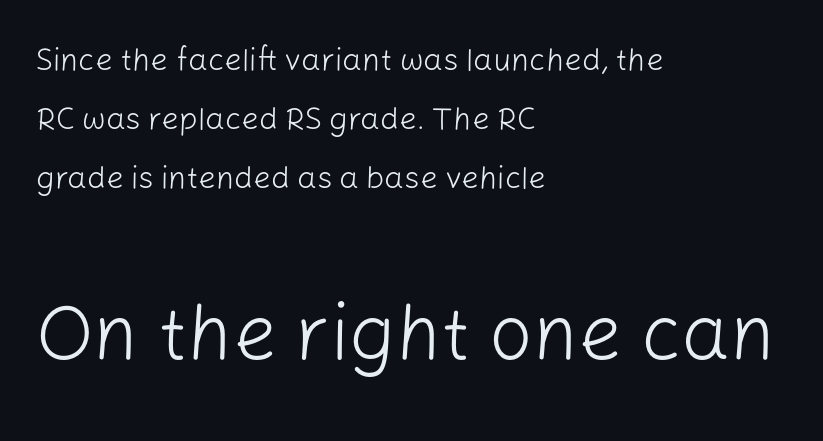
The typesetting does not lean heavy: it is not bold. Observe the ordinary spacing: letters are neighbours, not strangers. The text block is weighted toward the left margin, trailing off unevenly rightward. You could not count columns in this text — the font is proportionally spaced. The glyphs in this specimen are sans serif. The passage shown begins with its smaller block and ends with its larger one.
